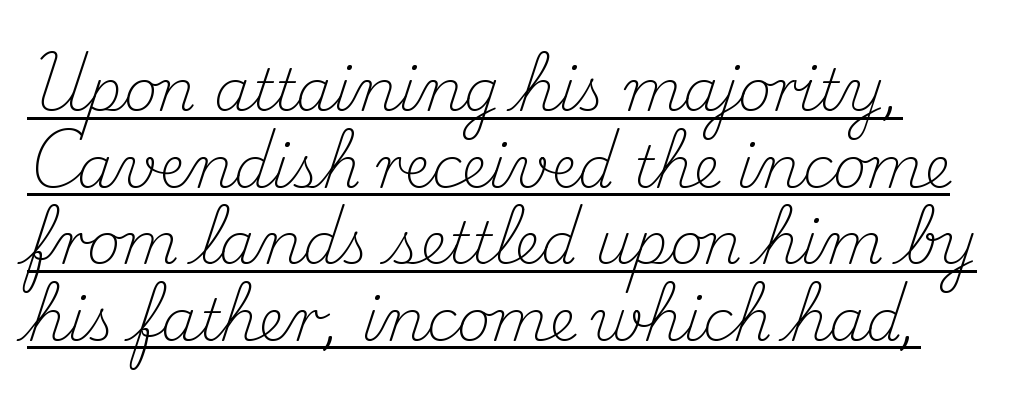
{"serif": "yes", "bold": "no", "weight": "light", "width": "normal", "stroke_contrast": "medium", "x_height": "small", "monospaced": "no", "underline": "yes", "line_spacing": "normal", "line_spacing_ratio": 1.32, "letter_spacing": "normal", "letter_spacing_em": 0.0, "glyph_px": 58}
